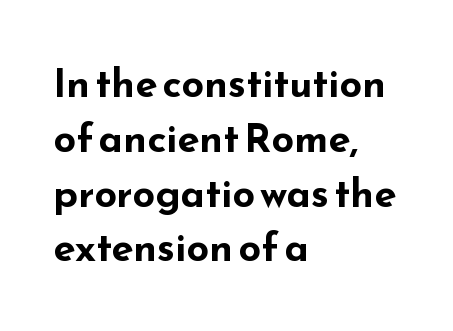
Do the characters align in a grid? No, the font is proportional. Compared with typical paragraphs, the rows here are spaced about the same. Plenty of ink on the page — the face is bold. Layout note: lines flush left.
